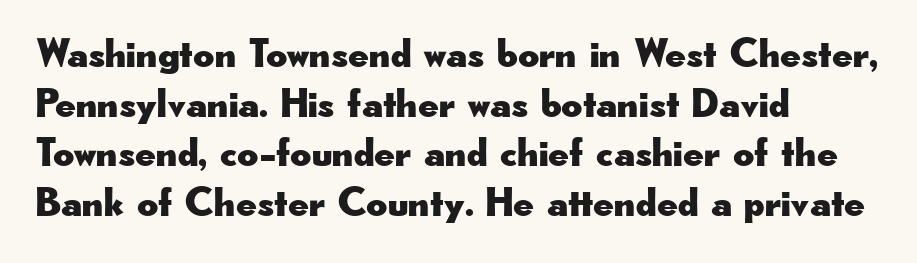
The image shows 41 px wide sans-serif type, upright; set left-aligned, line spacing 1.21x, normal letter spacing, not underlined; low stroke contrast and a small x-height.
